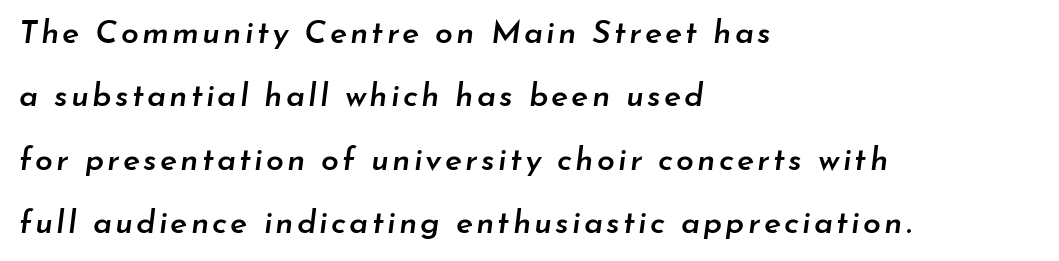
Q: Is the text bold? A: Semi-bold.
Q: Is the text italic (slanted)? A: Yes, it leans right by about 7 degrees.
Q: Is the text underlined? A: No.
Q: How is the paragraph aligned? A: Left-aligned.
Q: Is the spacing between lines tight, normal or loose? A: Loose.
Q: Width (condensed, normal, or wide)? A: Normal.
Q: Stroke contrast? A: Low.
Q: x-height? A: Small.
Q: Monospaced? A: No.
